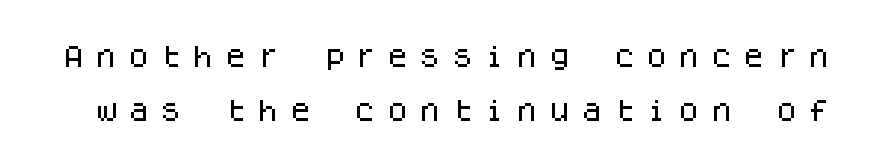
The image shows 24 px text type, upright; set loose line spacing (2.26x), unusually wide letter spacing (+0.35 em), not underlined.
